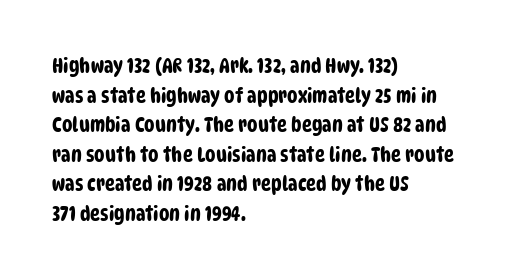
The image shows 21 px text type; set left-aligned, normal line spacing (1.41x), normal letter spacing, not underlined.
